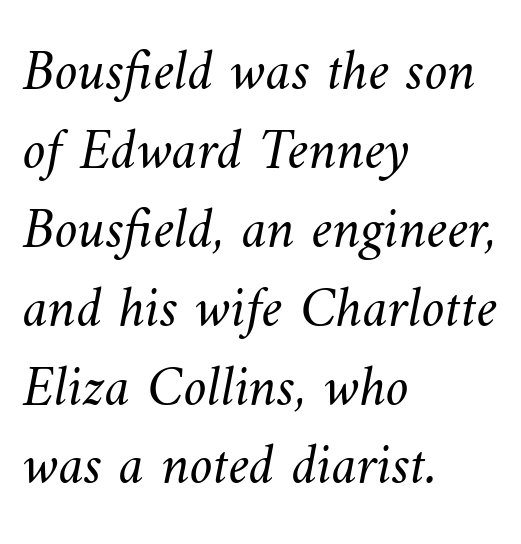
The image shows 58 px light type; set left-aligned, normal line spacing (1.36x), normal letter spacing, not underlined; medium stroke contrast and a small x-height.
